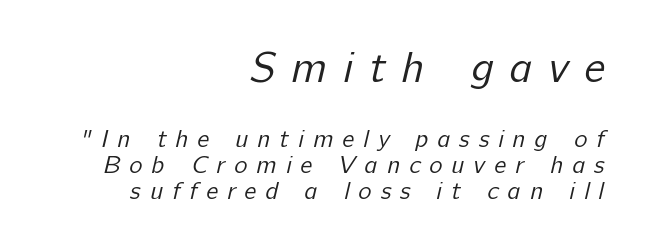
Q: Is the text bold? A: No.
Q: Is the typeface a serif or a sans-serif typeface? A: Sans-serif.
Q: Is the text underlined? A: No.
Q: How is the paragraph aligned? A: Right-aligned.
Q: Is the spacing between letters normal or unusually wide? A: Unusually wide.
Q: Is the spacing between lines tight, normal or loose? A: Tight.
Q: Which block of text is set in a larger size, the first (top) or the second (bottom)? A: The first (top) one.
Q: Width (condensed, normal, or wide)? A: Normal.
Q: Stroke contrast? A: Low.
Q: x-height? A: Medium.
Q: Monospaced? A: No.
